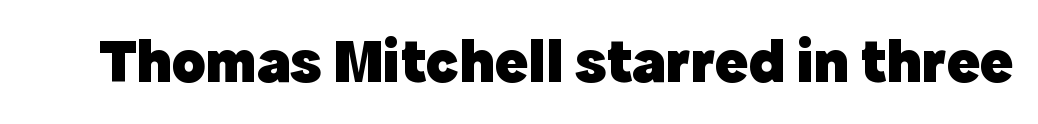
Q: Is the text bold? A: Yes.
Q: Is the text italic (slanted)? A: No, it is upright.
Q: Is the typeface a serif or a sans-serif typeface? A: Sans-serif.
Q: Is the text underlined? A: No.
Q: Is the spacing between letters normal or unusually wide? A: Normal.
Q: Width (condensed, normal, or wide)? A: Normal.
Q: x-height? A: Medium.
Q: Monospaced? A: No.
